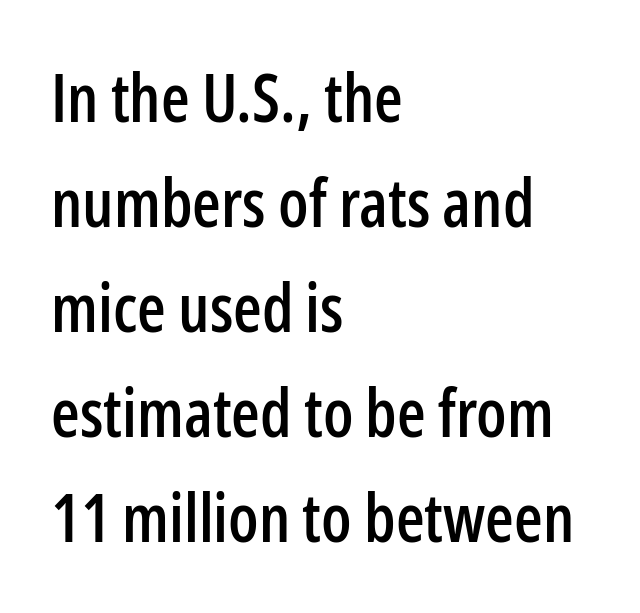
The image shows 66 px condensed sans-serif type, upright; set left-aligned, normal line spacing (1.59x), normal letter spacing, not underlined; low stroke contrast and a medium x-height.
